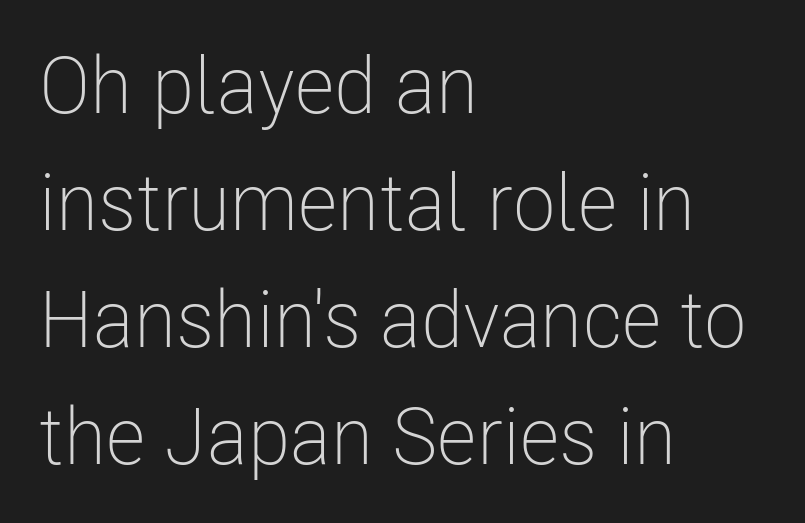
A typesetter would call this leading conventional body-copy spacing. Line beginnings align vertically; line endings do not. Character widths vary here, with narrow letters taking less room than wide ones. Caption: face not bold, strokes unweighted.
